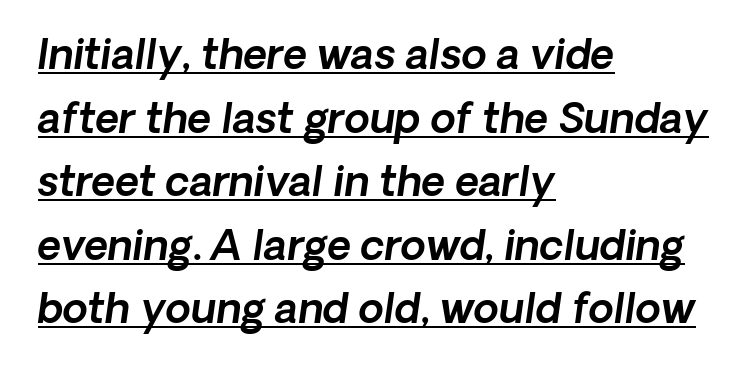
The image shows 41 px text type, italic (leaning right); set left-aligned, normal line spacing (1.55x), normal letter spacing, underlined; a medium x-height.
